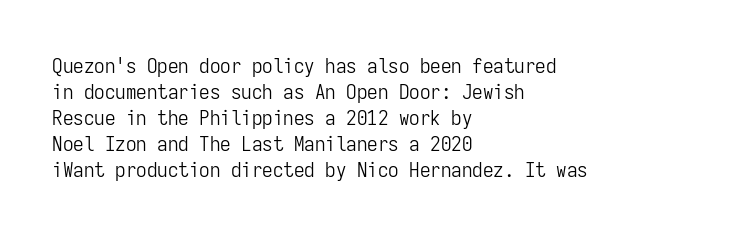
{"italic": "no", "bold": "no", "underline": "no", "align": "left", "line_spacing_ratio": 1.24, "letter_spacing": "normal", "letter_spacing_em": 0.0, "glyph_px": 21}
